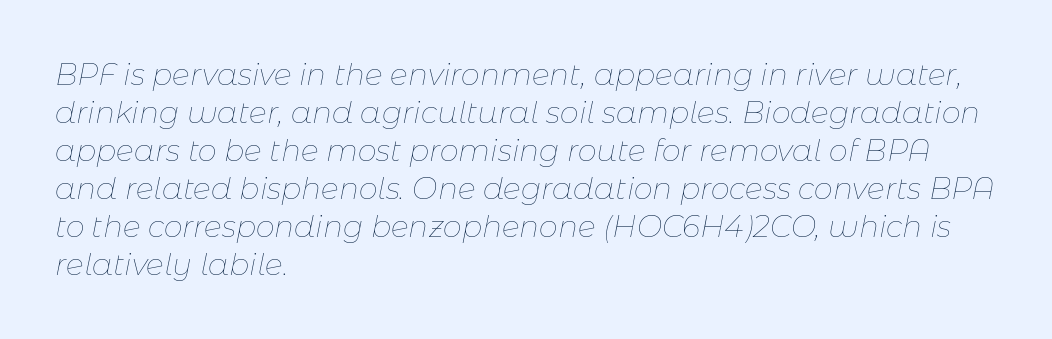
{"italic": "yes", "lean": "right", "slant_degrees": 11, "bold": "no", "weight": "thin", "width": "normal", "stroke_contrast": "low", "x_height": "medium", "monospaced": "no", "underline": "no", "align": "left", "line_spacing": "normal", "line_spacing_ratio": 1.27, "letter_spacing": "normal", "letter_spacing_em": 0.0, "glyph_px": 30}
